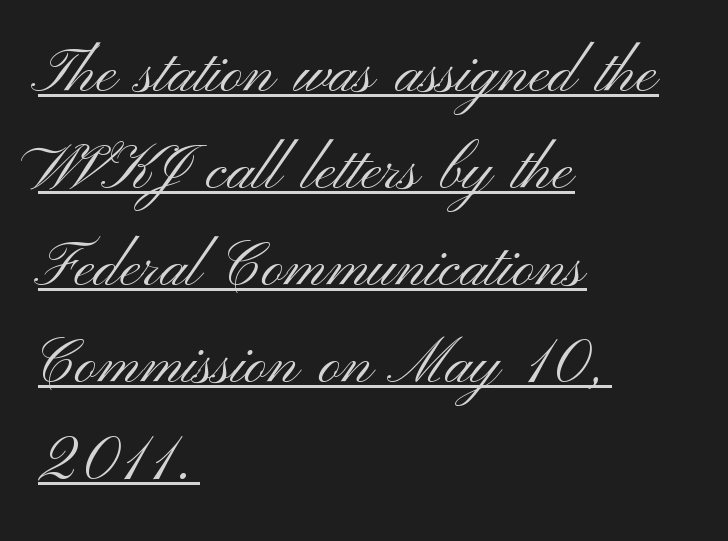
The image shows 61 px light, wide sans-serif type; set left-aligned, normal line spacing (1.59x), normal letter spacing, underlined; medium stroke contrast and a small x-height.
